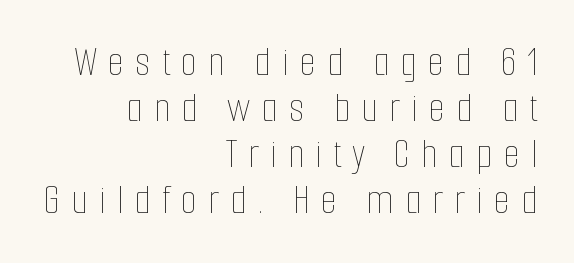
Note the varied advance widths — an 'i' is clearly narrower than an 'm'. The rendering inserts visible extra space after every character. Italic? Not at all — the glyphs are vertical. Is this a heavy cut? Hardly; it is regular or lighter. Does the leading feel generous? Not at all — it's pinched. A flush-right, rag-left setting is used for this passage.
